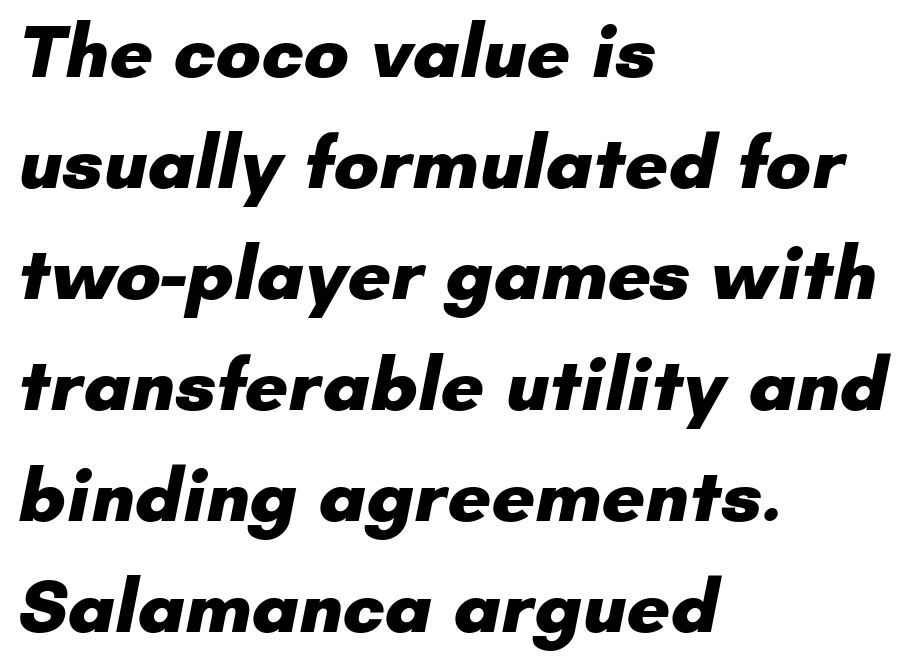
Q: Is the text bold? A: Yes.
Q: Is the typeface a serif or a sans-serif typeface? A: Sans-serif.
Q: Is the text underlined? A: No.
Q: How is the paragraph aligned? A: Left-aligned.
Q: Is the spacing between letters normal or unusually wide? A: Normal.
Q: Is the spacing between lines tight, normal or loose? A: Normal.
Q: Width (condensed, normal, or wide)? A: Normal.
Q: Stroke contrast? A: Low.
Q: x-height? A: Small.
Q: Monospaced? A: No.
